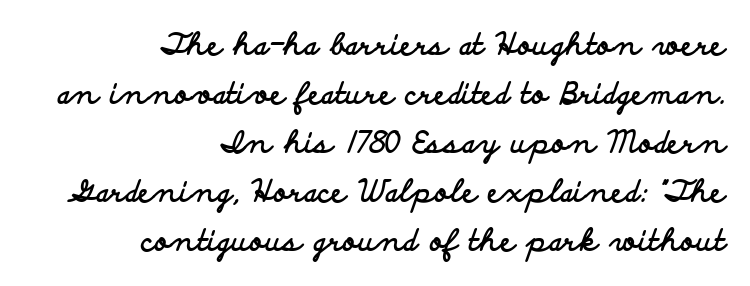
Q: Is the text bold? A: Yes.
Q: Is the text italic (slanted)? A: Yes.
Q: Is the typeface a serif or a sans-serif typeface? A: Sans-serif.
Q: Is the text underlined? A: No.
Q: How is the paragraph aligned? A: Right-aligned.
Q: Is the spacing between letters normal or unusually wide? A: Normal.
Q: Is the spacing between lines tight, normal or loose? A: Normal.
Q: Width (condensed, normal, or wide)? A: Wide.
Q: Stroke contrast? A: Low.
Q: x-height? A: Small.
Q: Monospaced? A: No.
